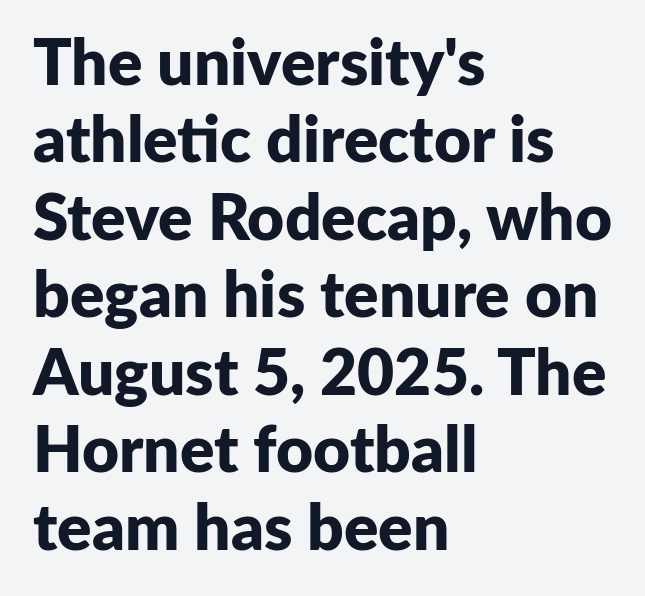
The image shows 64 px bold sans-serif type, upright; set left-aligned, line spacing 1.21x, normal letter spacing, not underlined; low stroke contrast and a medium x-height.
